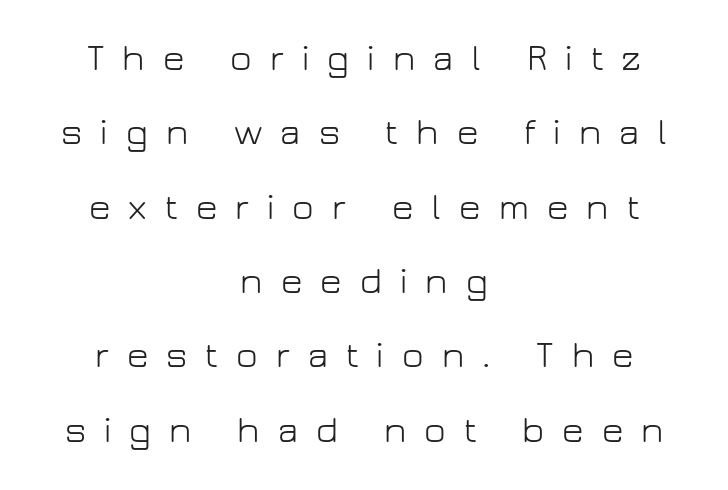
Classification — sans serif. You could not count columns in this text — the font is proportionally spaced. Compared with a flush-left layout, this one balances lines on the center instead. The words here are not underlined. The lettering stays uniformly vertical, giving the passage a roman look. Display-style spreading of the glyphs; the letterfit is very open.
